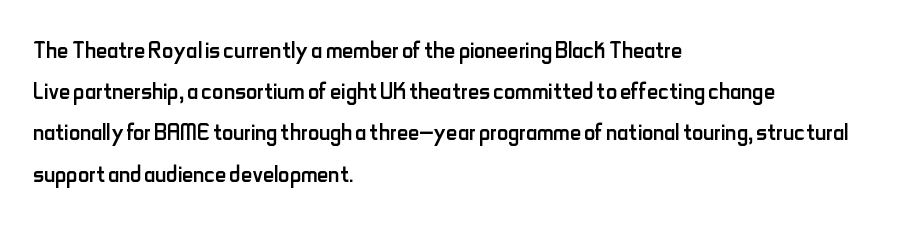
Q: Is the text bold? A: No.
Q: Is the text italic (slanted)? A: No, it is upright.
Q: Is the typeface a serif or a sans-serif typeface? A: Sans-serif.
Q: Is the text underlined? A: No.
Q: How is the paragraph aligned? A: Left-aligned.
Q: Is the spacing between letters normal or unusually wide? A: Normal.
Q: Is the spacing between lines tight, normal or loose? A: Normal.
Q: Width (condensed, normal, or wide)? A: Condensed.
Q: Stroke contrast? A: Low.
Q: x-height? A: Small.
Q: Monospaced? A: No.
